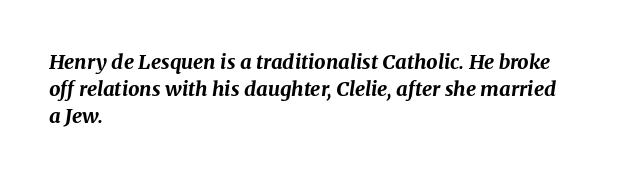
Q: Is the text bold? A: Yes.
Q: Is the text italic (slanted)? A: Yes, it leans right by about 8 degrees.
Q: Is the text underlined? A: No.
Q: How is the paragraph aligned? A: Left-aligned.
Q: Is the spacing between letters normal or unusually wide? A: Normal.
Q: Is the spacing between lines tight, normal or loose? A: Normal.
